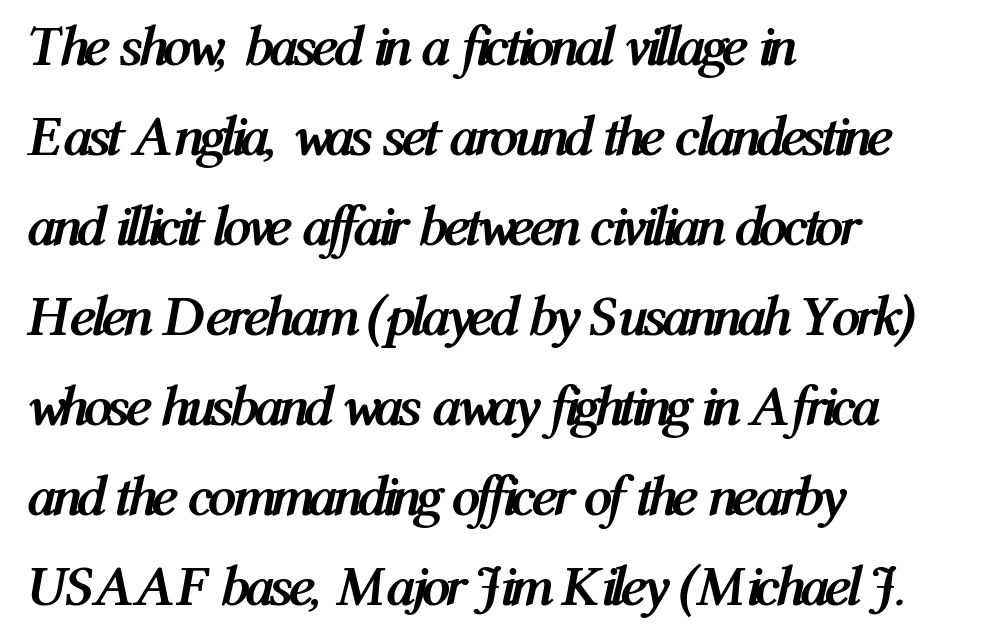
Q: Is the text bold? A: Yes.
Q: Is the text italic (slanted)? A: Yes, it leans right by about 12 degrees.
Q: Is the text underlined? A: No.
Q: How is the paragraph aligned? A: Left-aligned.
Q: Is the spacing between letters normal or unusually wide? A: Normal.
Q: Is the spacing between lines tight, normal or loose? A: Normal.
Q: Width (condensed, normal, or wide)? A: Condensed.
Q: Stroke contrast? A: Medium.
Q: x-height? A: Medium.
Q: Monospaced? A: No.
